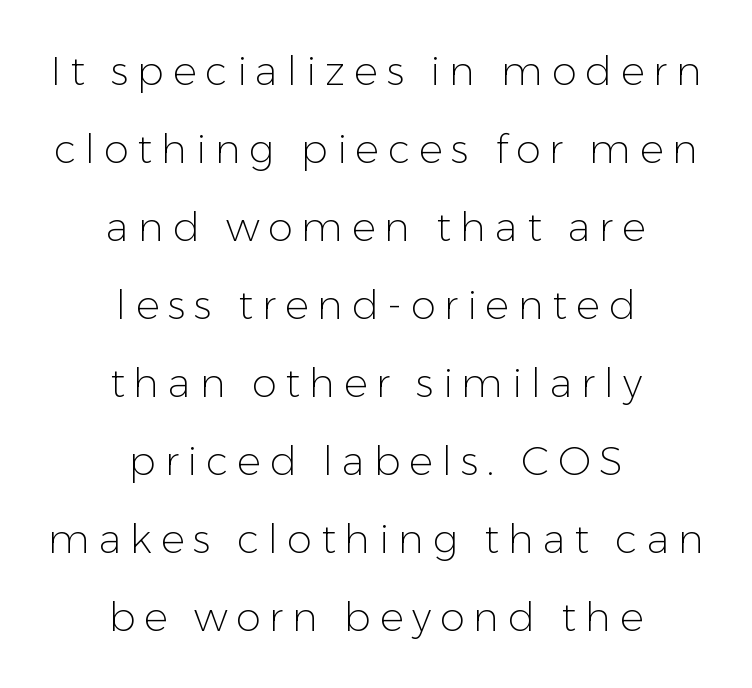
{"serif": "no", "italic": "no", "bold": "no", "weight": "light", "width": "normal", "stroke_contrast": "low", "x_height": "medium", "monospaced": "no", "underline": "no", "align": "center", "line_spacing": "loose", "line_spacing_ratio": 1.95, "letter_spacing": "wide", "letter_spacing_em": 0.22, "glyph_px": 40}
